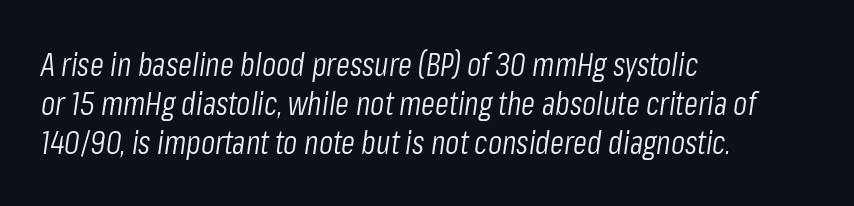
Q: Is the text bold? A: No.
Q: Is the text italic (slanted)? A: Yes, it leans right by about 8 degrees.
Q: Is the text underlined? A: No.
Q: How is the paragraph aligned? A: Left-aligned.
Q: Is the spacing between letters normal or unusually wide? A: Normal.
Q: Width (condensed, normal, or wide)? A: Condensed.
Q: Stroke contrast? A: Low.
Q: x-height? A: Medium.
Q: Monospaced? A: No.
